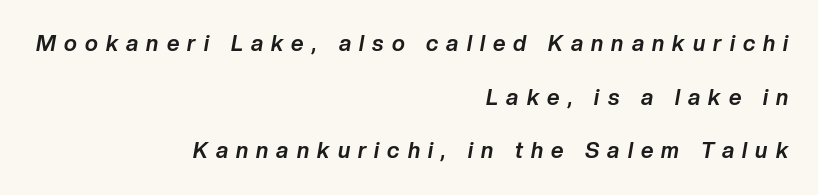
{"italic": "yes", "lean": "right", "slant_degrees": 10, "bold": "yes", "underline": "no", "align": "right", "line_spacing": "loose", "line_spacing_ratio": 2.44, "letter_spacing": "wide", "letter_spacing_em": 0.37, "glyph_px": 22}
